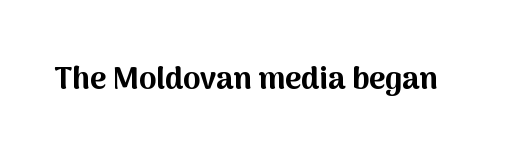
The image shows 31 px bold sans-serif type, upright; set normal letter spacing, not underlined; medium stroke contrast and a medium x-height.
